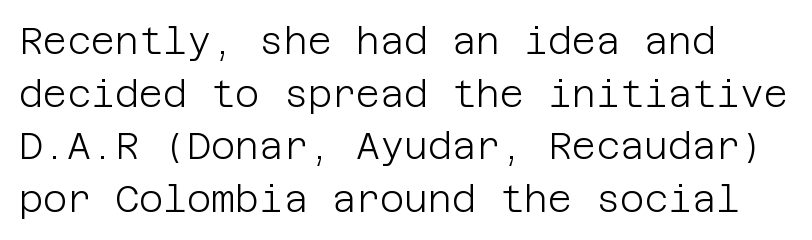
The image shows 37 px light sans-serif type, upright; set normal line spacing (1.42x), normal letter spacing, not underlined; low stroke contrast and a large x-height.
